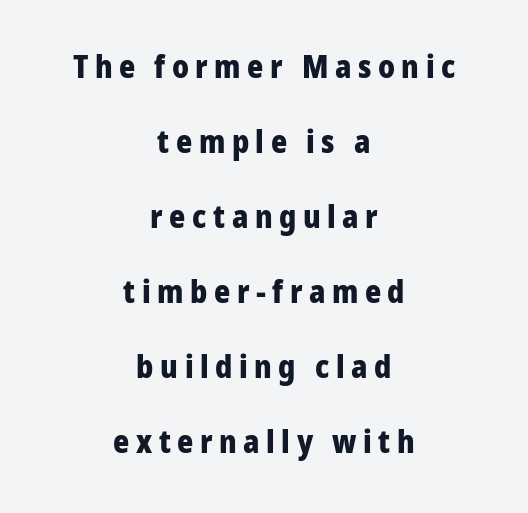
The image shows 31 px heavy sans-serif type, upright; set centered, loose line spacing (2.42x), unusually wide letter spacing (+0.21 em), not underlined; low stroke contrast and a medium x-height.
